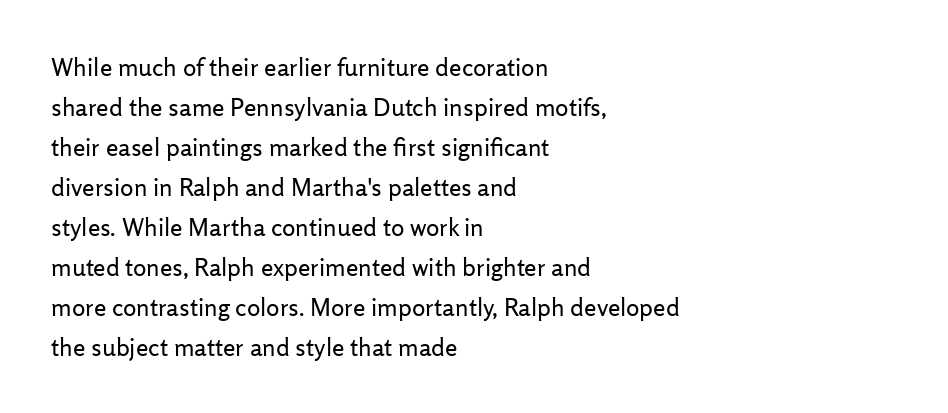
Q: Is the text bold? A: No.
Q: Is the text italic (slanted)? A: No, it is upright.
Q: Is the text underlined? A: No.
Q: How is the paragraph aligned? A: Left-aligned.
Q: Is the spacing between letters normal or unusually wide? A: Normal.
Q: Is the spacing between lines tight, normal or loose? A: Normal.
